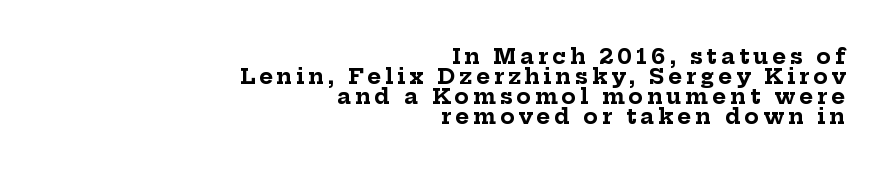
The lettering holds an erect, upright posture throughout. Chunky letters — that's bold for sure. The ragged edge is on the left, which tells us the setting is flush right. Type without underlining. Rows of type sit shoulder to shoulder in the vertical direction.
